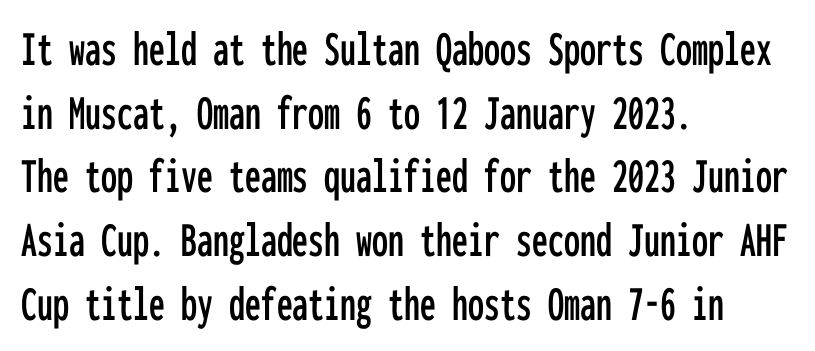
Q: Is the text italic (slanted)? A: No, it is upright.
Q: Is the typeface a serif or a sans-serif typeface? A: Sans-serif.
Q: Is the text underlined? A: No.
Q: How is the paragraph aligned? A: Left-aligned.
Q: Is the spacing between letters normal or unusually wide? A: Normal.
Q: Is the spacing between lines tight, normal or loose? A: Normal.
Q: Width (condensed, normal, or wide)? A: Condensed.
Q: Stroke contrast? A: Low.
Q: x-height? A: Medium.
Q: Monospaced? A: Yes.
